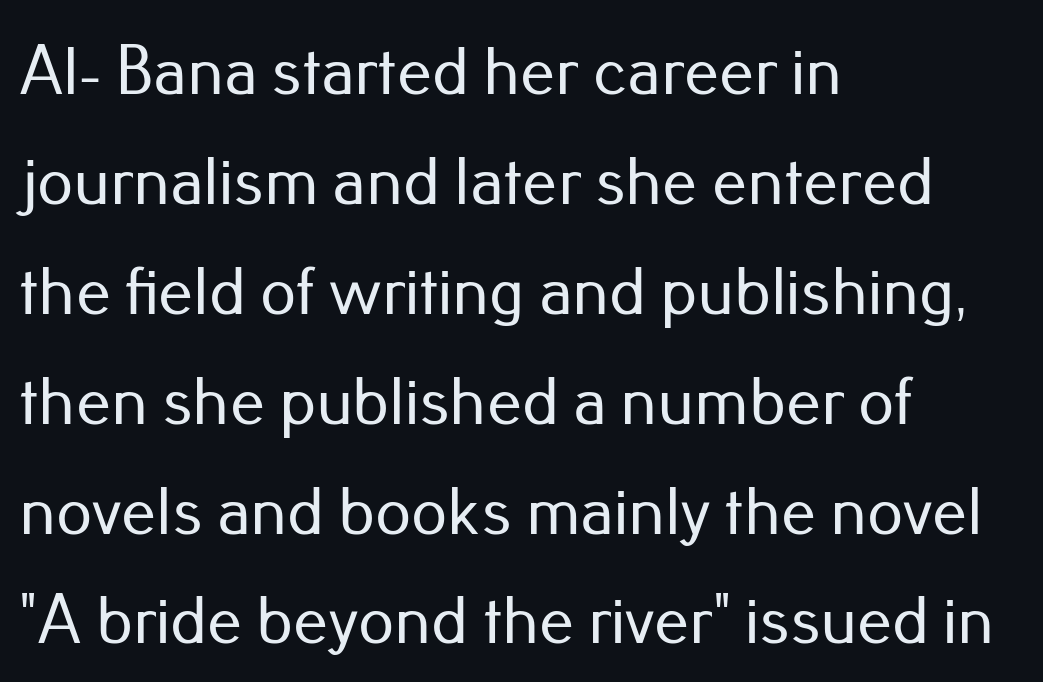
Baseline-to-baseline distance is the conventional proportion of letter height. The space directly below the letters is spotless. Spacing verdict: proportional, widths tailored to each character. Characters remain perfectly vertical along every line.
